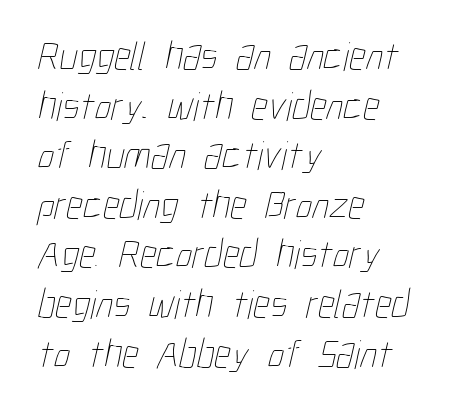
{"bold": "no", "weight": "thin", "width": "condensed", "stroke_contrast": "low", "x_height": "medium", "monospaced": "no", "underline": "no", "align": "left", "line_spacing_ratio": 1.21, "letter_spacing": "normal", "letter_spacing_em": 0.0, "glyph_px": 41}
